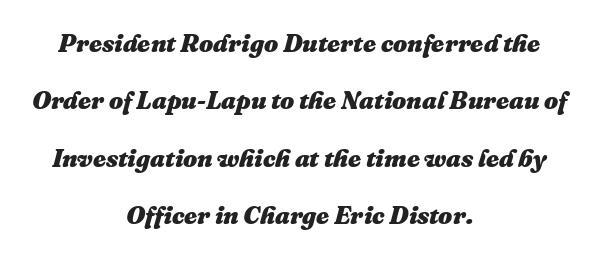
{"italic": "yes", "lean": "right", "slant_degrees": 16, "bold": "yes", "underline": "no", "align": "center", "line_spacing": "loose", "line_spacing_ratio": 2.3, "letter_spacing": "normal", "letter_spacing_em": 0.0, "glyph_px": 25}
